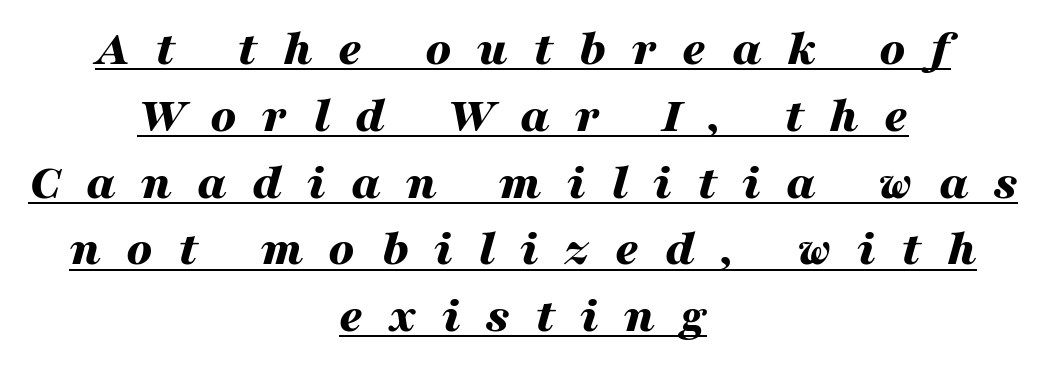
{"italic": "yes", "lean": "right", "slant_degrees": 16, "bold": "yes", "weight": "bold", "width": "wide", "stroke_contrast": "medium", "x_height": "medium", "monospaced": "no", "underline": "yes", "align": "center", "line_spacing": "normal", "line_spacing_ratio": 1.31, "letter_spacing": "wide", "letter_spacing_em": 0.5, "glyph_px": 51}
